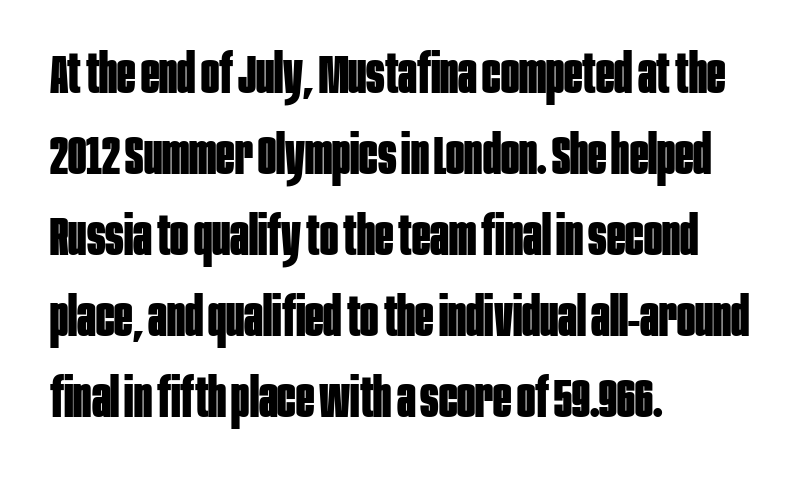
The type family on display is of the sans-serif kind. The text block is weighted toward the left margin, trailing off unevenly rightward. The letterforms sit shoulder to shoulder at normal distance. Lines of text with bare space underneath. Leading: standard. Notice how thick the strokes are: this is what a full bold looks like.
